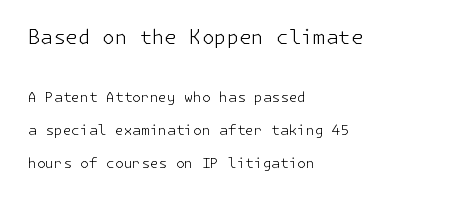
{"italic": "no", "bold": "no", "underline": "no", "align": "left", "line_spacing": "loose", "line_spacing_ratio": 2.35, "letter_spacing": "normal", "letter_spacing_em": 0.0, "larger_block": "first", "size_ratio": 1.43, "glyph_px": 20}
